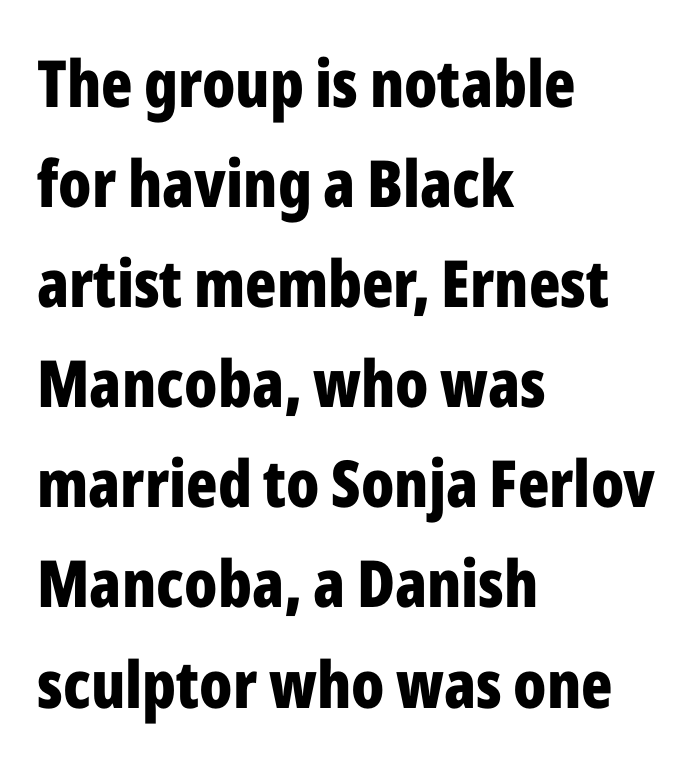
The image shows 65 px bold, condensed sans-serif type, upright; set left-aligned, normal line spacing (1.54x), normal letter spacing, not underlined; low stroke contrast and a medium x-height.
